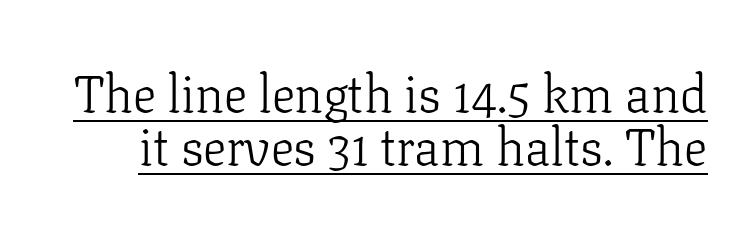
These lines are composed in type with serifs. Rendered with straight, roman letterforms. Character widths vary here, with narrow letters taking less room than wide ones. Tightly led — the rows are bunched. Somebody hit Ctrl+U on this one — the words are underlined.
